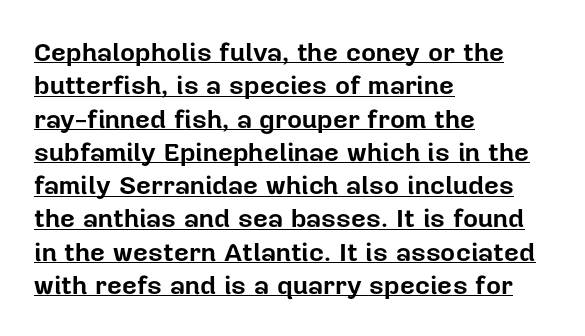
The image shows 26 px bold type, upright; set left-aligned, normal line spacing (1.28x), normal letter spacing, underlined.
